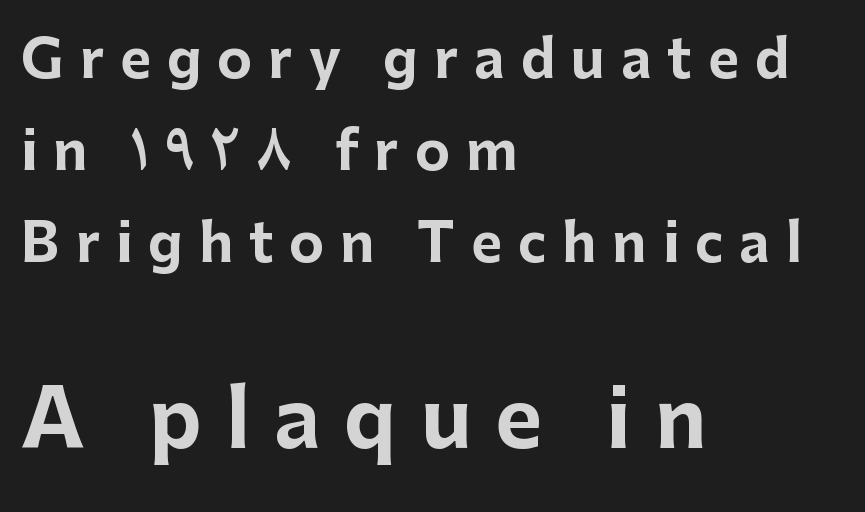
{"serif": "no", "italic": "no", "bold": "yes", "weight": "bold", "width": "normal", "stroke_contrast": "low", "x_height": "medium", "monospaced": "no", "underline": "no", "align": "left", "line_spacing_ratio": 1.74, "letter_spacing": "wide", "letter_spacing_em": 0.3, "larger_block": "second", "size_ratio": 1.51, "glyph_px": 80}
